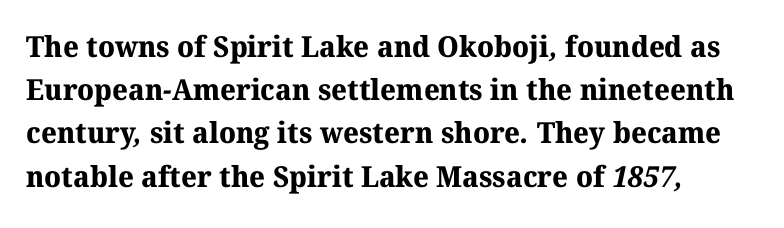
Short and long lines alike share a common starting point at left. Students, this is bold: see how much ink each stroke carries. Check under the words: just untouched page. The passage shown has conventional tracking throughout. Line spacing here is normal.
